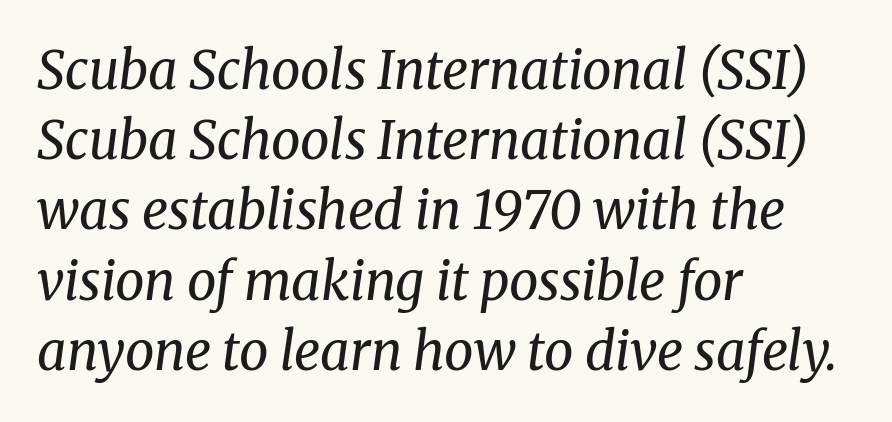
A classic flush-left, rag-right setting is used for this passage. The lines sit at an ordinary, default distance from one another. Looks like regular typesetting: each glyph gets only the width it needs. Posture: slanted. Summary of weight: not heavy and not bold. The letterforms sit shoulder to shoulder at normal distance.
